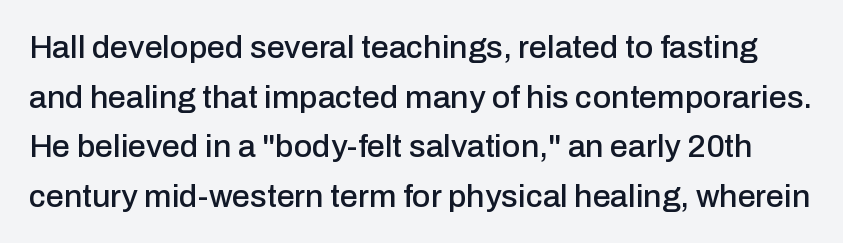
The image shows 32 px sans-serif type, upright; set normal line spacing (1.55x), normal letter spacing, not underlined; low stroke contrast and a medium x-height.
